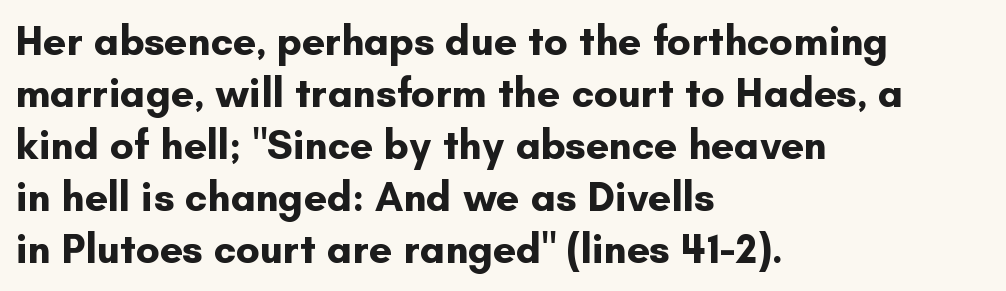
{"serif": "no", "italic": "no", "bold": "yes", "weight": "bold", "width": "normal", "stroke_contrast": "low", "x_height": "small", "monospaced": "no", "underline": "no", "align": "left", "line_spacing": "normal", "line_spacing_ratio": 1.27, "letter_spacing": "normal", "letter_spacing_em": 0.0, "glyph_px": 41}
